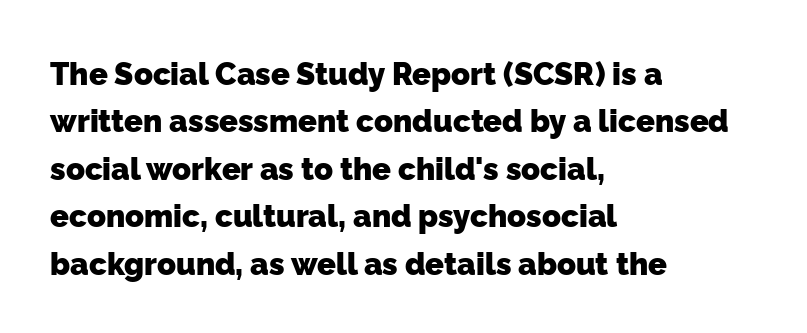
This sample uses plain, unmodified letter spacing. Classification — sans serif. The passage shown is typed in a proportional face where columns would drift. Caption: multi-line text, flush left, ragged right. The passage shown is not underscored anywhere. Is the type bold? Yes — the strokes are clearly thick and heavy.
